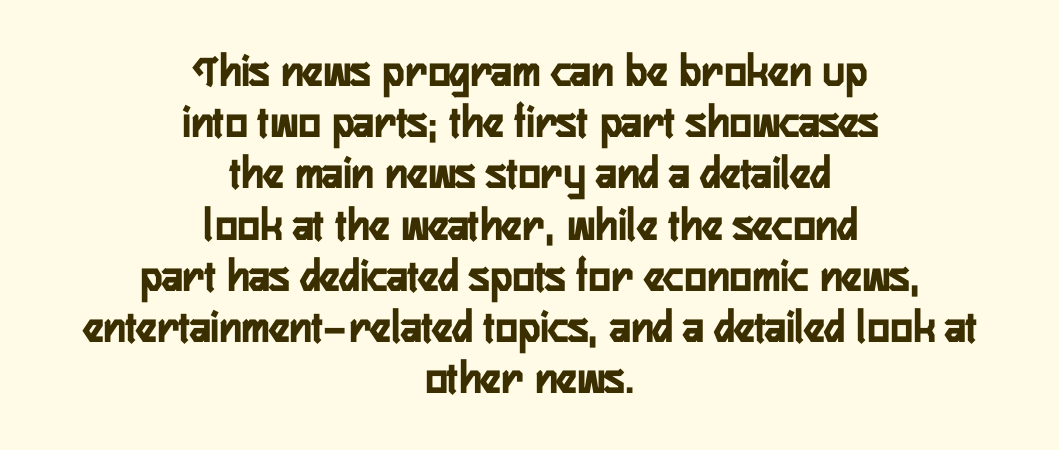
This sample uses an upright cut, with every glyph sitting square on the baseline. Is the block centered? Yes — each line is placed symmetrically about the middle. The letters sit at their default tracking, neither squeezed nor spread. A typesetter would label this face a sans. Rows of type sit shoulder to shoulder in the vertical direction.
